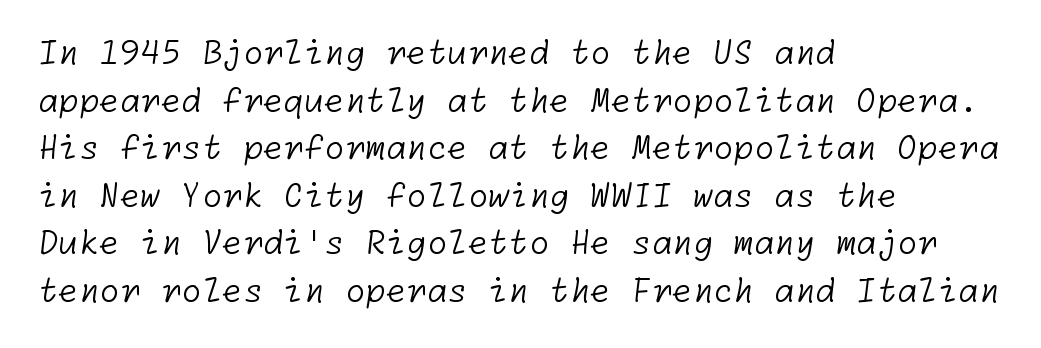
{"serif": "no", "bold": "no", "weight": "light", "width": "normal", "stroke_contrast": "low", "x_height": "medium", "underline": "no", "align": "left", "line_spacing": "normal", "line_spacing_ratio": 1.44, "letter_spacing": "normal", "letter_spacing_em": 0.0, "glyph_px": 33}
